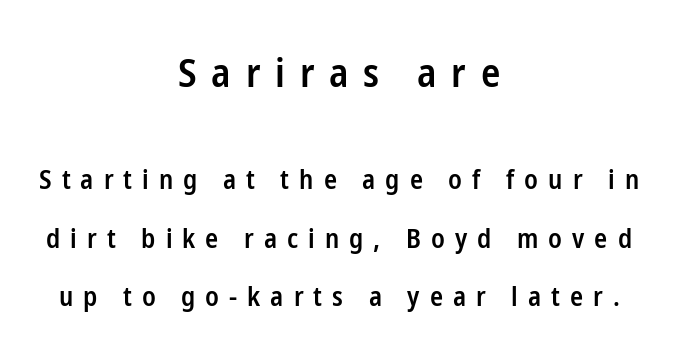
{"serif": "no", "italic": "no", "bold": "semi", "weight": "semibold", "width": "condensed", "stroke_contrast": "low", "x_height": "medium", "monospaced": "no", "underline": "no", "align": "center", "line_spacing": "loose", "line_spacing_ratio": 2.16, "letter_spacing": "wide", "letter_spacing_em": 0.37, "larger_block": "first", "size_ratio": 1.48, "glyph_px": 40}
